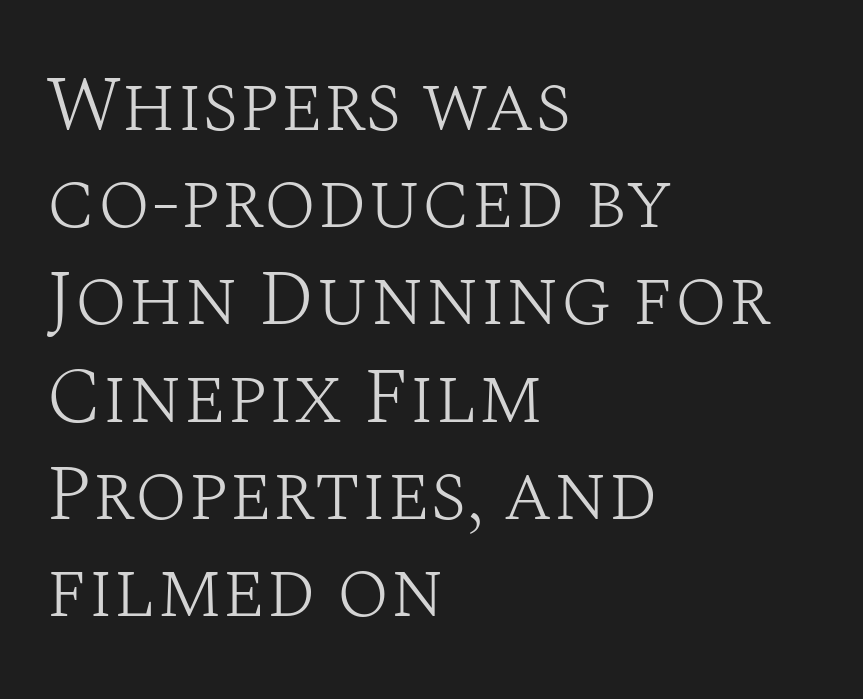
The strokes are not fattened; the text isn't bold. A typesetter would call this proportional, since set widths differ per character. This is roman type, the default non-slanted kind. Underline: absent. Students, note that the glyphs here touch the page at normal intervals.
